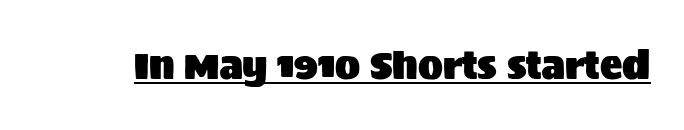
The image shows 37 px sans-serif type, upright; set normal letter spacing, underlined; medium stroke contrast and a large x-height.
